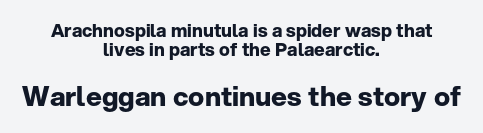
Q: Is the text bold? A: Yes.
Q: Is the text italic (slanted)? A: No, it is upright.
Q: Is the text underlined? A: No.
Q: How is the paragraph aligned? A: Centered.
Q: Is the spacing between letters normal or unusually wide? A: Normal.
Q: Is the spacing between lines tight, normal or loose? A: Tight.
Q: Which block of text is set in a larger size, the first (top) or the second (bottom)? A: The second (bottom) one.
